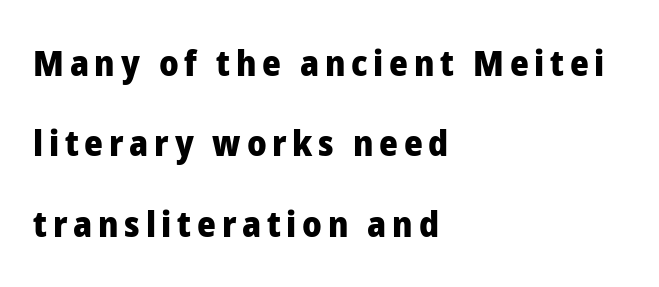
The designer went with a sans here, leaving each stem footless. Vertical strokes here are truly vertical. Strong, thick strokes mark this as bold type. One glance says open: line gaps are wider than usual. The letters advance in unequal steps, a hallmark of proportional type.
